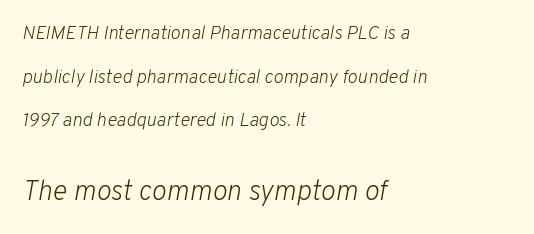
Q: Is the text bold? A: No.
Q: Is the text italic (slanted)? A: Yes, it leans right by about 10 degrees.
Q: Is the text underlined? A: No.
Q: How is the paragraph aligned? A: Left-aligned.
Q: Is the spacing between letters normal or unusually wide? A: Normal.
Q: Is the spacing between lines tight, normal or loose? A: Loose.
Q: Which block of text is set in a larger size, the first (top) or the second (bottom)? A: The second (bottom) one.
Q: Width (condensed, normal, or wide)? A: Normal.
Q: Stroke contrast? A: Low.
Q: x-height? A: Medium.
Q: Monospaced? A: No.
